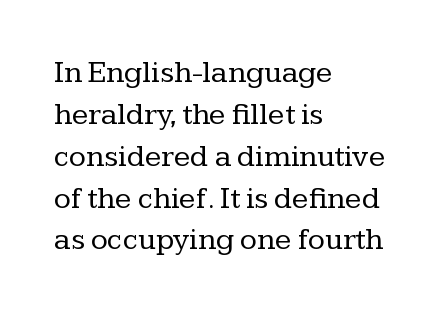
{"serif": "yes", "italic": "no", "bold": "no", "weight": "regular", "width": "normal", "stroke_contrast": "low", "x_height": "medium", "monospaced": "no", "underline": "no", "align": "left", "line_spacing": "normal", "line_spacing_ratio": 1.35, "letter_spacing": "normal", "letter_spacing_em": 0.0, "glyph_px": 31}
